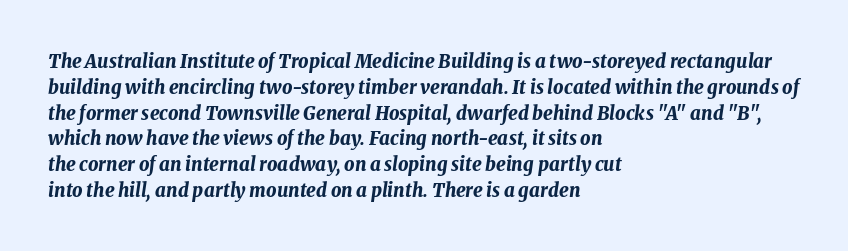
{"italic": "yes", "lean": "right", "slant_degrees": 8, "bold": "yes", "underline": "no", "align": "left", "line_spacing": "normal", "line_spacing_ratio": 1.29, "letter_spacing": "normal", "letter_spacing_em": 0.0, "glyph_px": 20}
